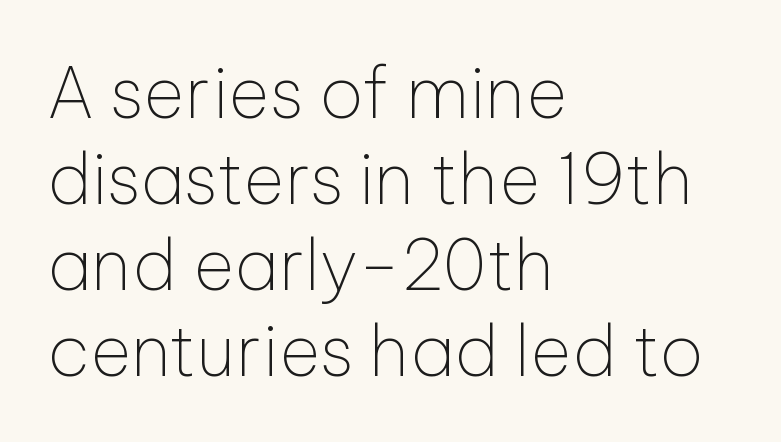
{"serif": "no", "italic": "no", "bold": "no", "weight": "thin", "width": "normal", "stroke_contrast": "low", "x_height": "medium", "monospaced": "no", "underline": "no", "align": "left", "line_spacing_ratio": 1.21, "letter_spacing": "normal", "letter_spacing_em": 0.0, "glyph_px": 71}
